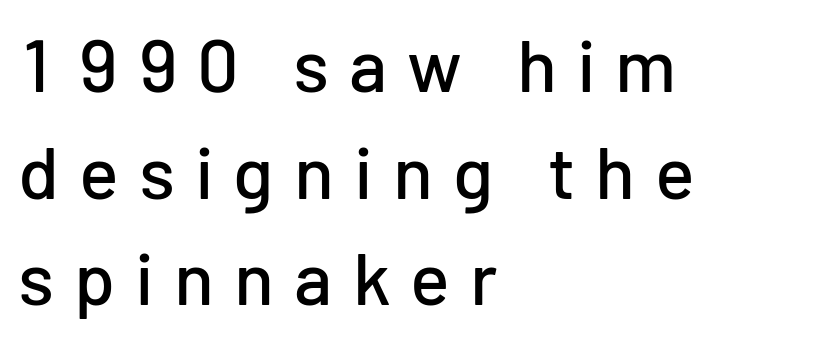
Q: Is the text italic (slanted)? A: No, it is upright.
Q: Is the typeface a serif or a sans-serif typeface? A: Sans-serif.
Q: Is the text underlined? A: No.
Q: How is the paragraph aligned? A: Left-aligned.
Q: Is the spacing between letters normal or unusually wide? A: Unusually wide.
Q: Is the spacing between lines tight, normal or loose? A: Normal.
Q: Width (condensed, normal, or wide)? A: Normal.
Q: Stroke contrast? A: Low.
Q: x-height? A: Medium.
Q: Monospaced? A: No.
